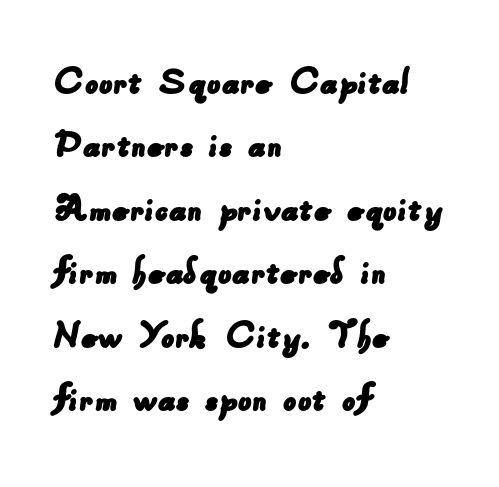
{"serif": "no", "width": "normal", "stroke_contrast": "low", "x_height": "small", "monospaced": "no", "underline": "no", "align": "left", "line_spacing": "normal", "line_spacing_ratio": 1.51, "letter_spacing": "normal", "letter_spacing_em": 0.0, "glyph_px": 42}
